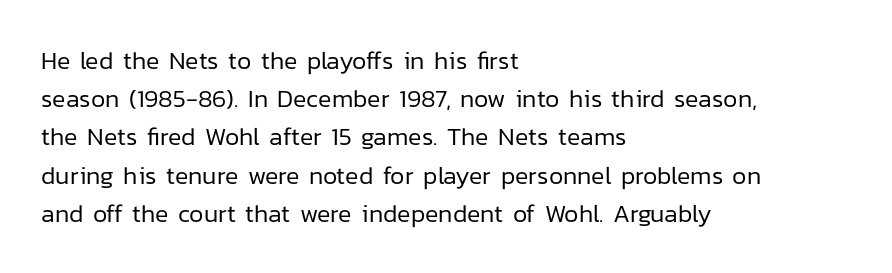
{"italic": "no", "bold": "no", "underline": "no", "align": "left", "line_spacing": "normal", "line_spacing_ratio": 1.53, "letter_spacing": "normal", "letter_spacing_em": 0.0, "glyph_px": 25}
